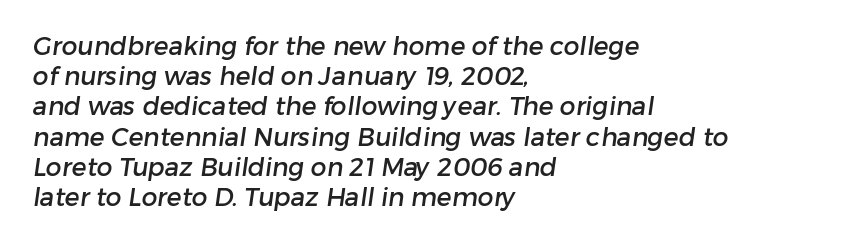
Q: Is the text underlined? A: No.
Q: How is the paragraph aligned? A: Left-aligned.
Q: Is the spacing between letters normal or unusually wide? A: Normal.
